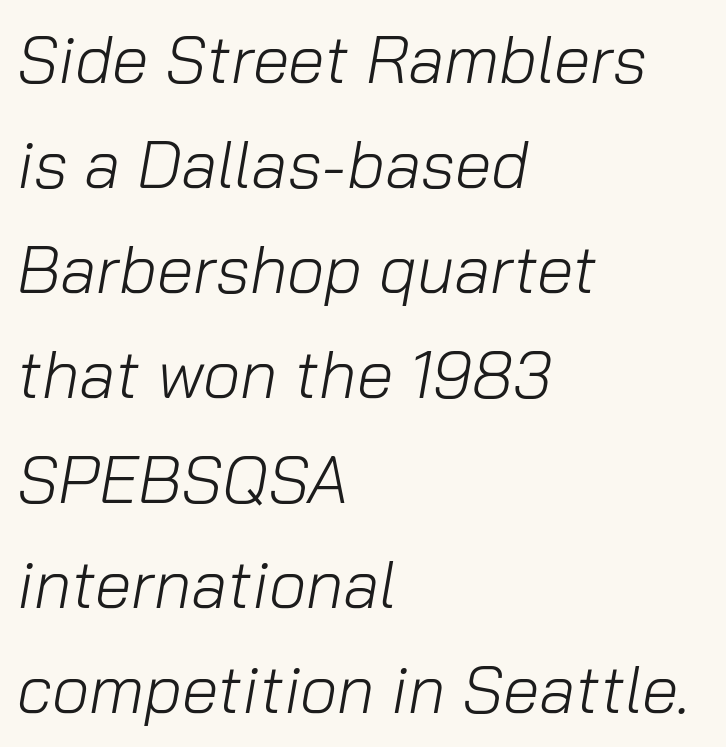
The image shows 66 px light type, italic (leaning right); set left-aligned, normal line spacing (1.59x), normal letter spacing, not underlined; low stroke contrast and a medium x-height.
